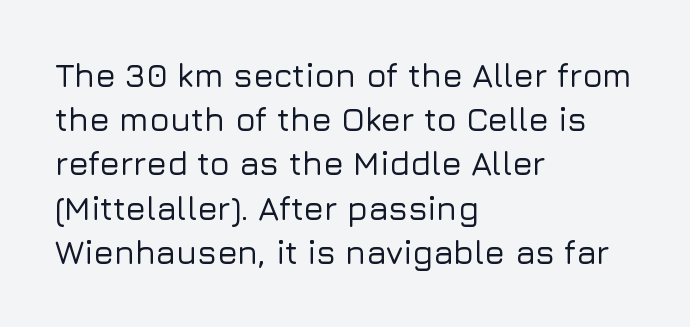
Q: Is the text italic (slanted)? A: No, it is upright.
Q: Is the typeface a serif or a sans-serif typeface? A: Sans-serif.
Q: Is the text underlined? A: No.
Q: How is the paragraph aligned? A: Left-aligned.
Q: Is the spacing between letters normal or unusually wide? A: Normal.
Q: Is the spacing between lines tight, normal or loose? A: Normal.
Q: Width (condensed, normal, or wide)? A: Normal.
Q: Stroke contrast? A: Low.
Q: x-height? A: Medium.
Q: Monospaced? A: No.
